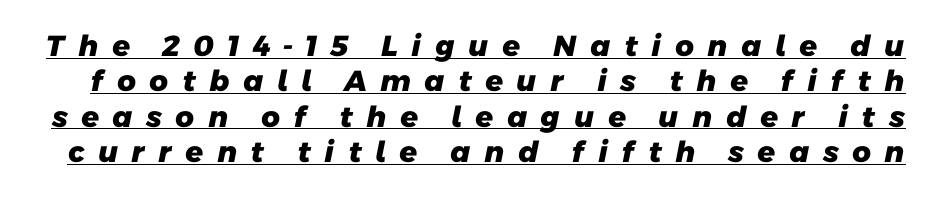
The image shows 29 px heavy sans-serif type; set line spacing 1.22x, unusually wide letter spacing (+0.44 em), underlined; low stroke contrast and a medium x-height.
